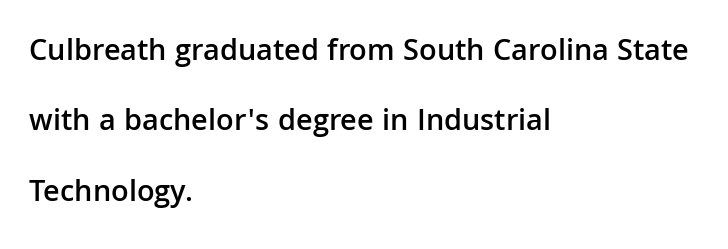
{"serif": "no", "italic": "no", "bold": "semi", "weight": "semibold", "width": "normal", "stroke_contrast": "low", "x_height": "medium", "monospaced": "no", "underline": "no", "align": "left", "line_spacing": "loose", "line_spacing_ratio": 2.27, "letter_spacing": "normal", "letter_spacing_em": 0.0, "glyph_px": 31}
